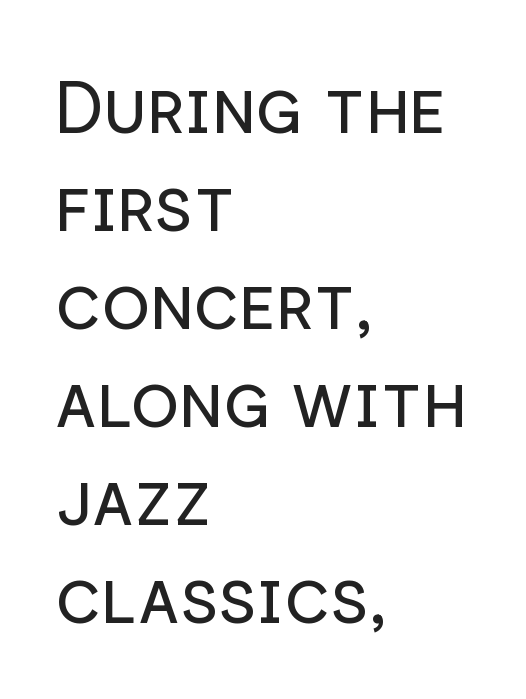
Honestly, the letter spacing is just normal — you wouldn't notice it. Each letter keeps its own natural width here, so spacing adapts to shape. The baseline area is clear. The paragraph has a hard left edge and a soft right edge. Unbolded letterforms with no extra heft. Letterform terminals end flat and unadorned throughout the passage.
